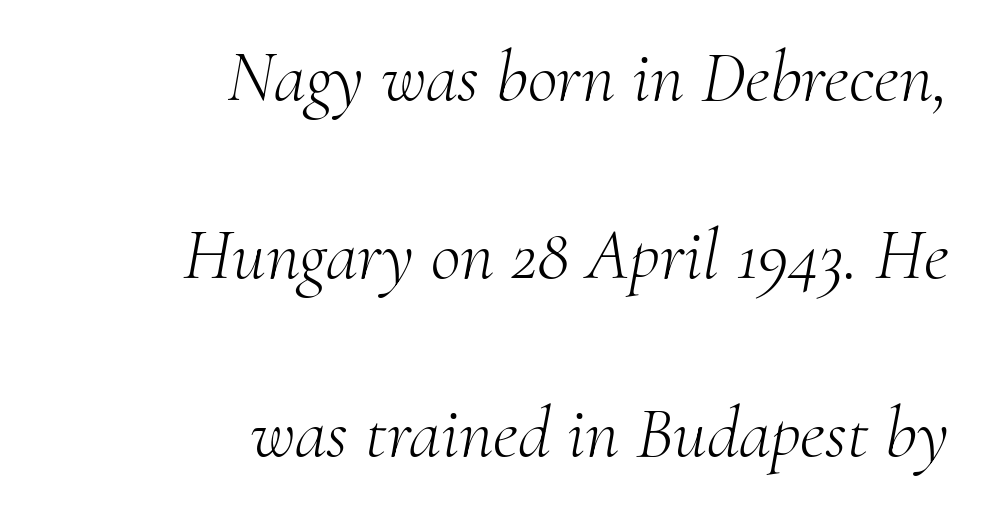
{"serif": "yes", "italic": "yes", "lean": "right", "slant_degrees": 10, "bold": "no", "weight": "light", "width": "normal", "stroke_contrast": "medium", "x_height": "small", "monospaced": "no", "underline": "no", "align": "right", "line_spacing": "loose", "line_spacing_ratio": 2.44, "letter_spacing": "normal", "letter_spacing_em": 0.0, "glyph_px": 73}
